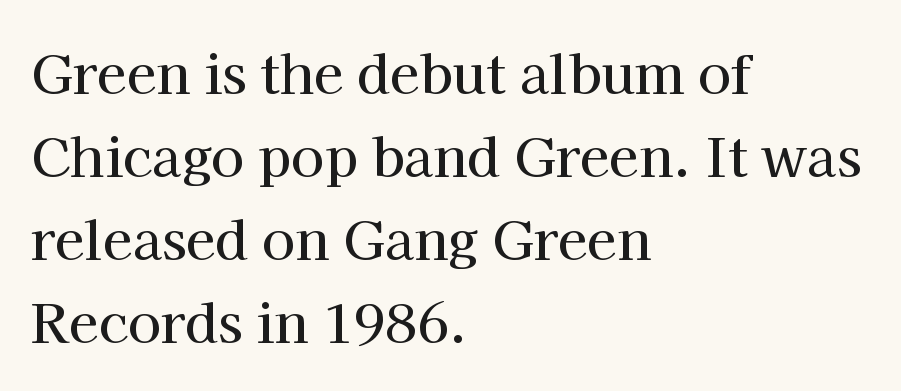
{"serif": "yes", "italic": "no", "width": "normal", "stroke_contrast": "high", "x_height": "medium", "monospaced": "no", "underline": "no", "align": "left", "line_spacing": "normal", "line_spacing_ratio": 1.54, "letter_spacing": "normal", "letter_spacing_em": 0.0, "glyph_px": 54}
